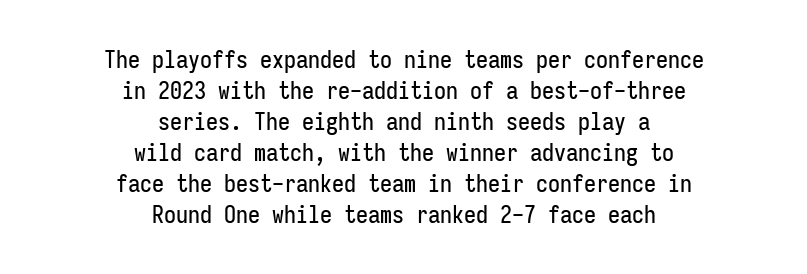
{"italic": "no", "underline": "no", "align": "center", "line_spacing": "normal", "line_spacing_ratio": 1.29, "letter_spacing": "normal", "letter_spacing_em": 0.0, "glyph_px": 24}
